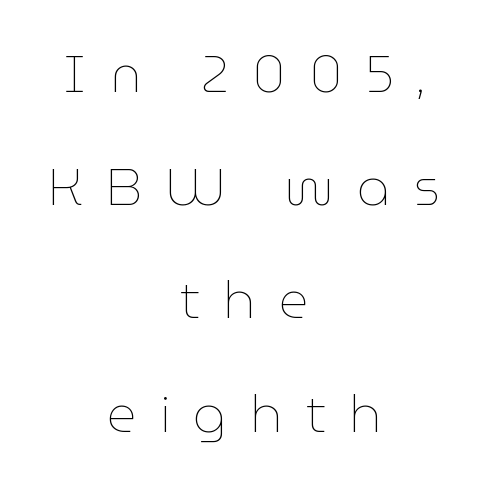
Q: Is the text bold? A: No.
Q: Is the text italic (slanted)? A: No, it is upright.
Q: Is the text underlined? A: No.
Q: How is the paragraph aligned? A: Centered.
Q: Is the spacing between letters normal or unusually wide? A: Unusually wide.
Q: Is the spacing between lines tight, normal or loose? A: Loose.
Q: Width (condensed, normal, or wide)? A: Normal.
Q: Stroke contrast? A: Low.
Q: x-height? A: Medium.
Q: Monospaced? A: No.
